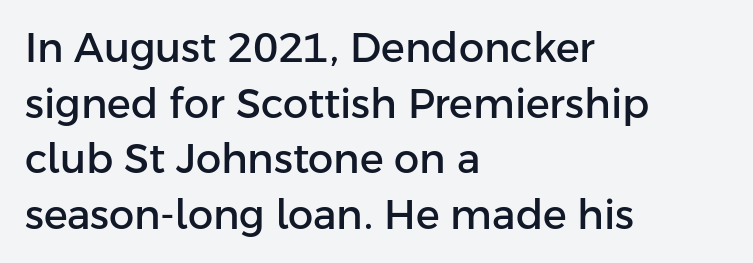
Q: Is the text italic (slanted)? A: No, it is upright.
Q: Is the typeface a serif or a sans-serif typeface? A: Sans-serif.
Q: Is the text underlined? A: No.
Q: How is the paragraph aligned? A: Left-aligned.
Q: Is the spacing between letters normal or unusually wide? A: Normal.
Q: Is the spacing between lines tight, normal or loose? A: Normal.
Q: Width (condensed, normal, or wide)? A: Normal.
Q: Stroke contrast? A: Low.
Q: x-height? A: Medium.
Q: Monospaced? A: No.
